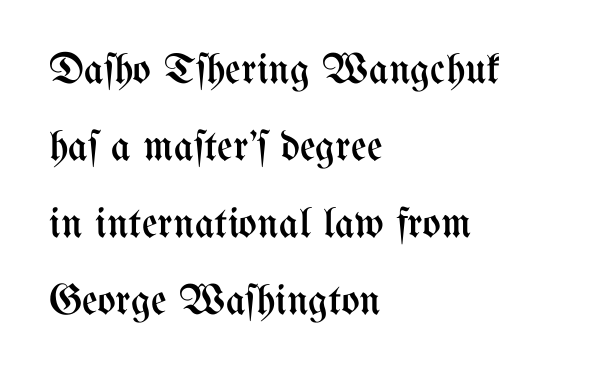
Q: Is the text bold? A: No.
Q: Is the text italic (slanted)? A: No, it is upright.
Q: Is the text underlined? A: No.
Q: How is the paragraph aligned? A: Left-aligned.
Q: Is the spacing between letters normal or unusually wide? A: Normal.
Q: Width (condensed, normal, or wide)? A: Condensed.
Q: Stroke contrast? A: Medium.
Q: x-height? A: Medium.
Q: Monospaced? A: No.
